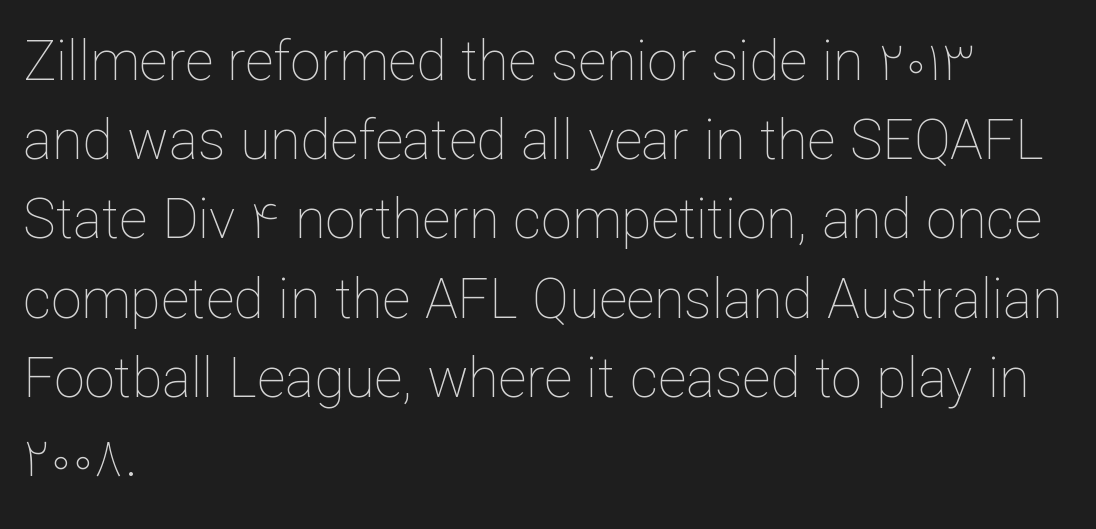
Reading down the block, your eye returns to a fixed left position each line. Students, note that the glyphs here touch the page at normal intervals. Looks like regular typesetting: each glyph gets only the width it needs. Quick note: underline off.
